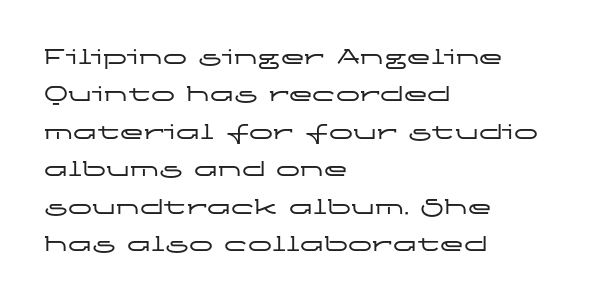
Q: Is the text italic (slanted)? A: No, it is upright.
Q: Is the text underlined? A: No.
Q: How is the paragraph aligned? A: Left-aligned.
Q: Is the spacing between letters normal or unusually wide? A: Normal.
Q: Is the spacing between lines tight, normal or loose? A: Normal.
